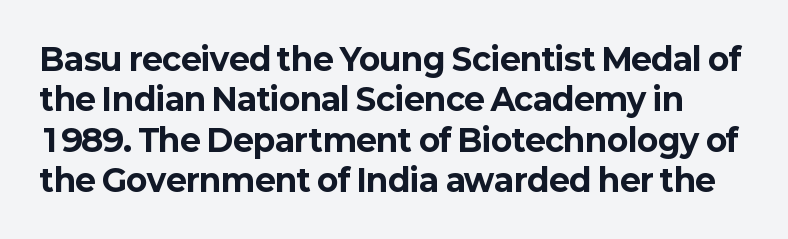
The image shows 31 px bold sans-serif type, upright; set normal line spacing (1.3x), normal letter spacing, not underlined; low stroke contrast and a medium x-height.
